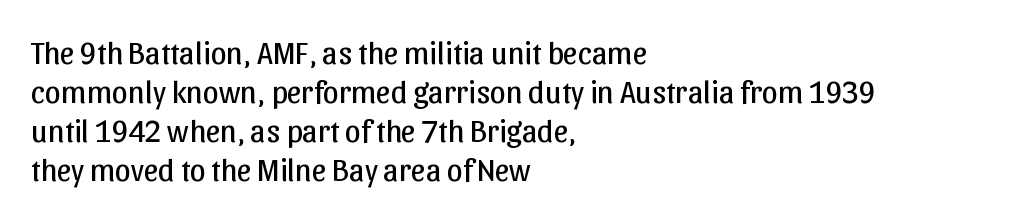
Q: Is the text bold? A: No.
Q: Is the text italic (slanted)? A: No, it is upright.
Q: Is the typeface a serif or a sans-serif typeface? A: Sans-serif.
Q: Is the text underlined? A: No.
Q: How is the paragraph aligned? A: Left-aligned.
Q: Is the spacing between letters normal or unusually wide? A: Normal.
Q: Width (condensed, normal, or wide)? A: Normal.
Q: Stroke contrast? A: Low.
Q: x-height? A: Medium.
Q: Monospaced? A: No.
